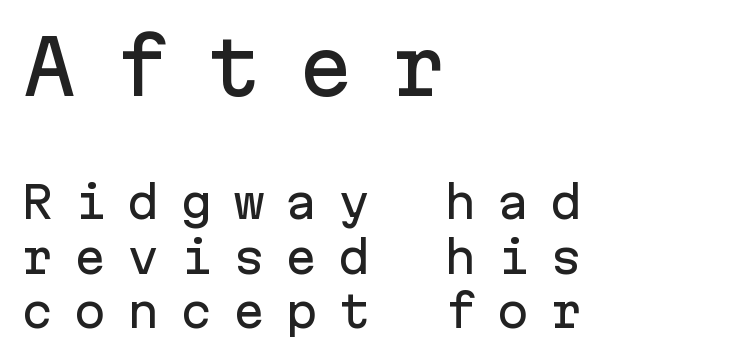
Q: Is the text italic (slanted)? A: No, it is upright.
Q: Is the typeface a serif or a sans-serif typeface? A: Sans-serif.
Q: Is the text underlined? A: No.
Q: How is the paragraph aligned? A: Left-aligned.
Q: Is the spacing between letters normal or unusually wide? A: Unusually wide.
Q: Is the spacing between lines tight, normal or loose? A: Normal.
Q: Which block of text is set in a larger size, the first (top) or the second (bottom)? A: The first (top) one.
Q: Width (condensed, normal, or wide)? A: Normal.
Q: Stroke contrast? A: Low.
Q: x-height? A: Medium.
Q: Monospaced? A: Yes.
